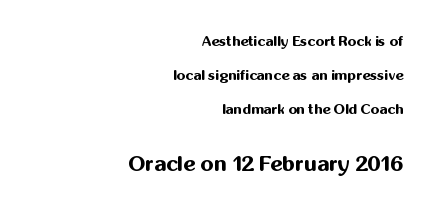
Inter-character spacing is left at the font's built-in metrics. Beneath every word, the page is bare. Nope, not italic — everything's standing straight. A great deal of white space separates one row of letters from the next. Character size in the trailing block exceeds that of the leading block. The ragged edge is on the left, which tells us the setting is flush right.
